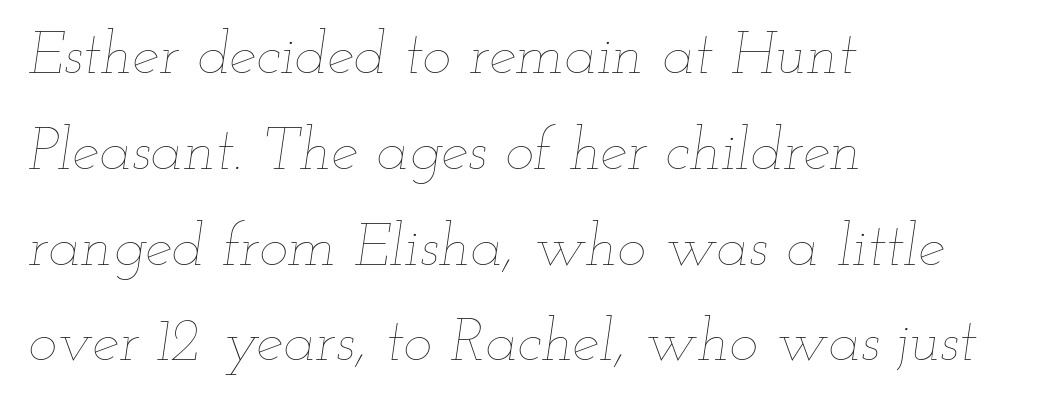
The image shows 61 px thin, wide type, italic (leaning right); set left-aligned, normal line spacing (1.57x), normal letter spacing, not underlined; low stroke contrast and a small x-height.
